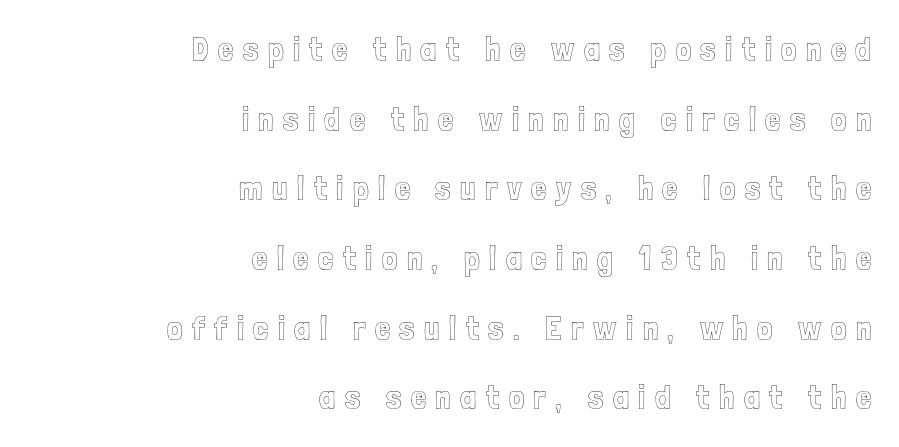
Q: Is the text italic (slanted)? A: No, it is upright.
Q: Is the text underlined? A: No.
Q: How is the paragraph aligned? A: Right-aligned.
Q: Is the spacing between letters normal or unusually wide? A: Unusually wide.
Q: Is the spacing between lines tight, normal or loose? A: Loose.
Q: Width (condensed, normal, or wide)? A: Condensed.
Q: x-height? A: Medium.
Q: Monospaced? A: No.
